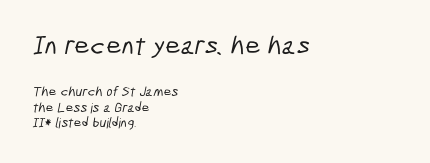
The paragraph has a hard left edge and a soft right edge. You could barely slide anything between these rows. The letters sit at their default tracking, neither squeezed nor spread. Here the first block reads like a headline and the second like body copy. The string is rendered with underlining switched off.
